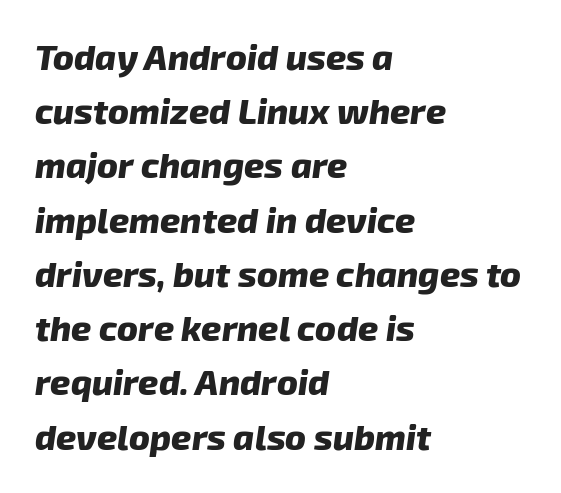
The image shows 35 px heavy type, italic (leaning right); set left-aligned, normal line spacing (1.55x), normal letter spacing, not underlined; low stroke contrast and a medium x-height.
